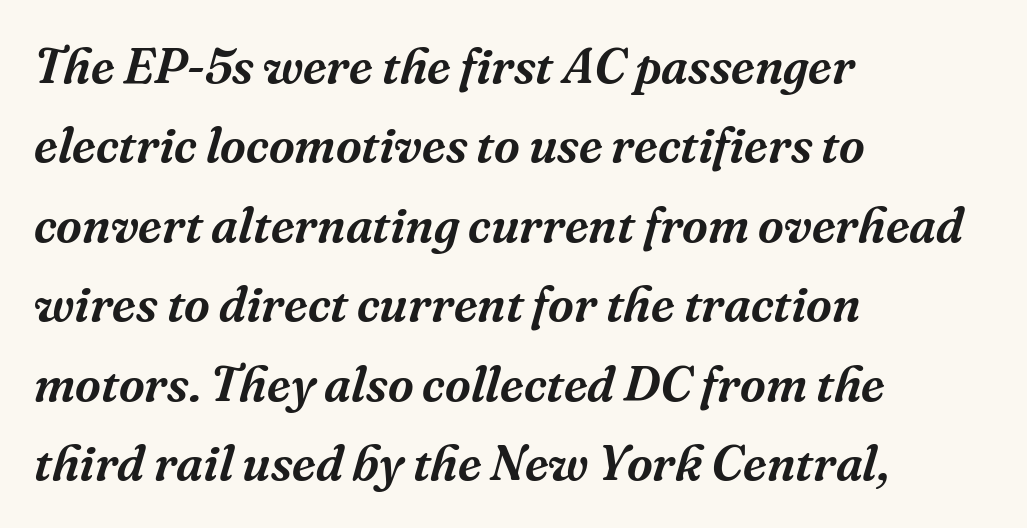
Q: Is the text italic (slanted)? A: Yes, it leans right by about 16 degrees.
Q: Is the typeface a serif or a sans-serif typeface? A: Serif.
Q: Is the text underlined? A: No.
Q: How is the paragraph aligned? A: Left-aligned.
Q: Is the spacing between letters normal or unusually wide? A: Normal.
Q: Is the spacing between lines tight, normal or loose? A: Normal.
Q: Width (condensed, normal, or wide)? A: Normal.
Q: Stroke contrast? A: Medium.
Q: x-height? A: Medium.
Q: Monospaced? A: No.
